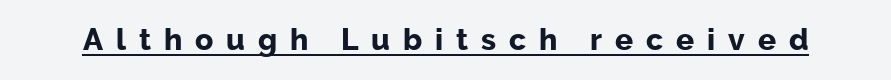
{"serif": "no", "italic": "no", "bold": "yes", "weight": "bold", "width": "normal", "stroke_contrast": "low", "x_height": "medium", "monospaced": "no", "underline": "yes", "letter_spacing": "wide", "letter_spacing_em": 0.43, "glyph_px": 30}
